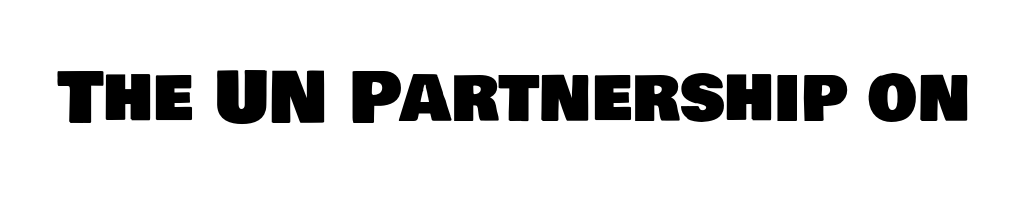
The image shows 70 px sans-serif type; set normal letter spacing, not underlined; low stroke contrast and a large x-height.
